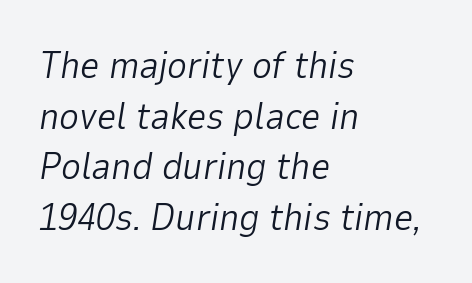
{"italic": "yes", "lean": "right", "slant_degrees": 9, "bold": "no", "weight": "light", "width": "normal", "stroke_contrast": "low", "x_height": "medium", "monospaced": "no", "underline": "no", "align": "left", "line_spacing": "normal", "line_spacing_ratio": 1.33, "letter_spacing": "normal", "letter_spacing_em": 0.0, "glyph_px": 38}
